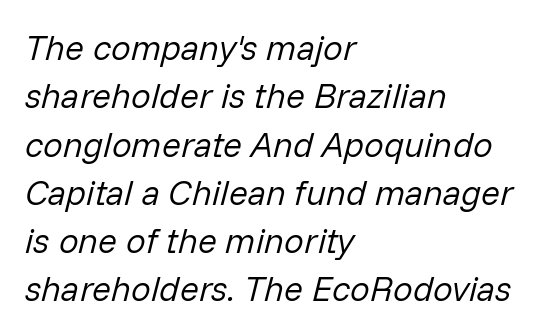
The image shows 35 px regular-weight type, italic (leaning right); set left-aligned, normal line spacing (1.38x), normal letter spacing, not underlined; low stroke contrast and a medium x-height.
